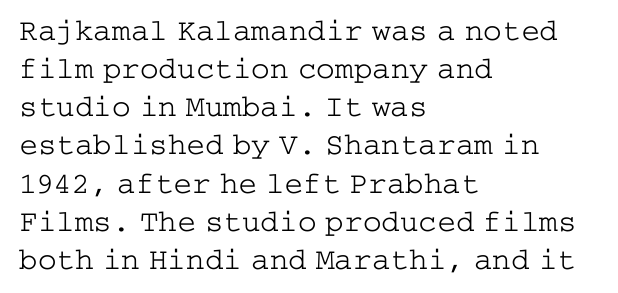
No heavy texture on the line: the type isn't bold. The typography opts for an upright posture over an oblique one. Descenders are the only things crossing below the line. Between one letter and the next there's only the usual sliver of space. The characters display serif detailing at their extremities. This sample is left-justified, so line endings fall wherever the words run out.
